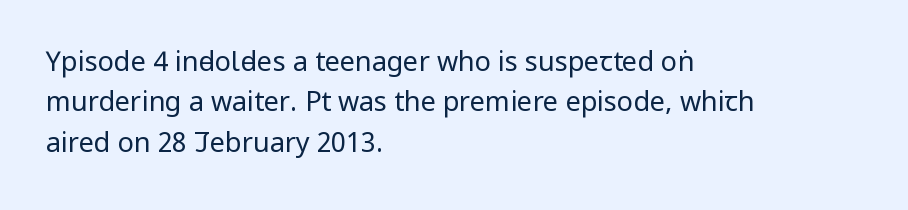
The image shows 27 px text type, upright; set left-aligned, normal line spacing (1.5x), normal letter spacing, not underlined.
